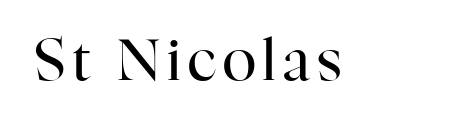
{"serif": "yes", "italic": "no", "bold": "no", "weight": "regular", "width": "normal", "stroke_contrast": "high", "x_height": "medium", "monospaced": "no", "underline": "no", "glyph_px": 57}
